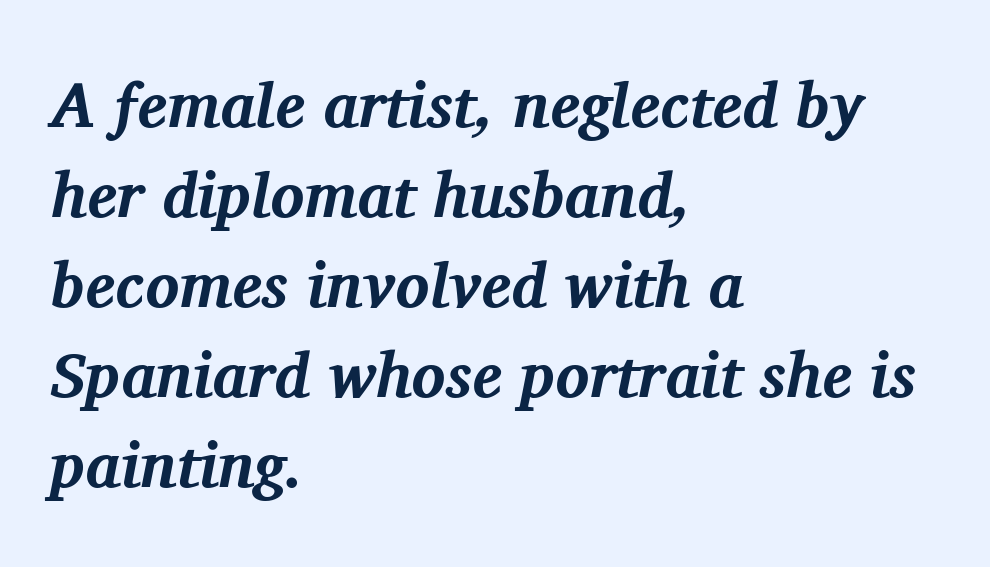
The image shows 63 px bold serif type, italic (leaning right); set left-aligned, normal line spacing (1.43x), normal letter spacing, not underlined; medium stroke contrast and a medium x-height.
